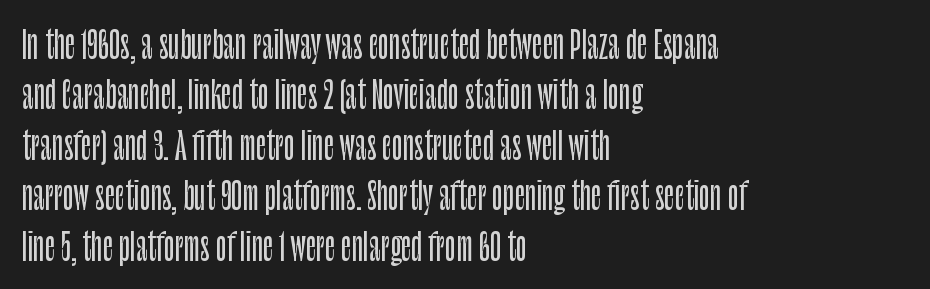
The image shows 36 px condensed sans-serif type, upright; set left-aligned, normal line spacing (1.4x), normal letter spacing, not underlined; low stroke contrast and a large x-height.
